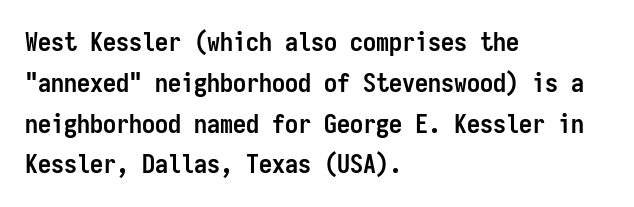
A dark, heavy texture on the line: the type is bold. Characters follow at the spacing the type designer built in. The designer left line spacing at the default. Unmarked baselines from the first word to the last. Posture: vertical.
